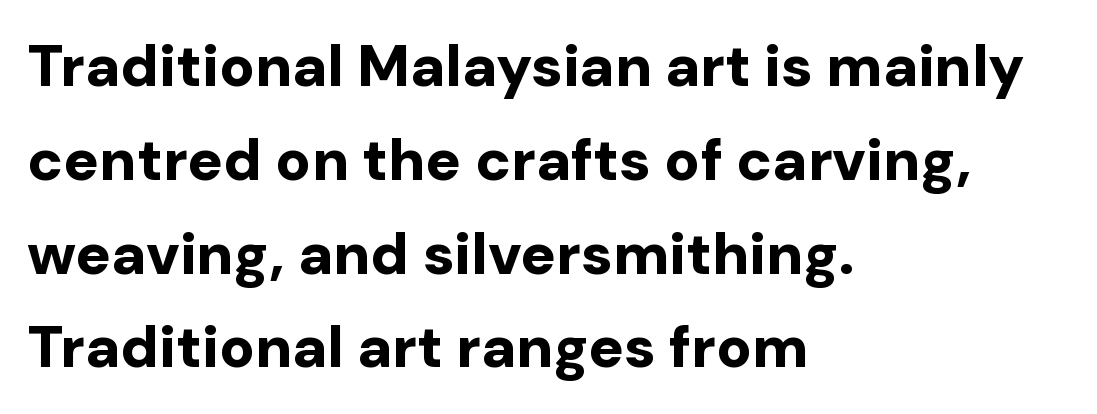
{"serif": "no", "italic": "no", "bold": "yes", "weight": "bold", "width": "normal", "stroke_contrast": "low", "x_height": "medium", "monospaced": "no", "underline": "no", "align": "left", "line_spacing": "normal", "line_spacing_ratio": 1.59, "letter_spacing": "normal", "letter_spacing_em": 0.0, "glyph_px": 59}
